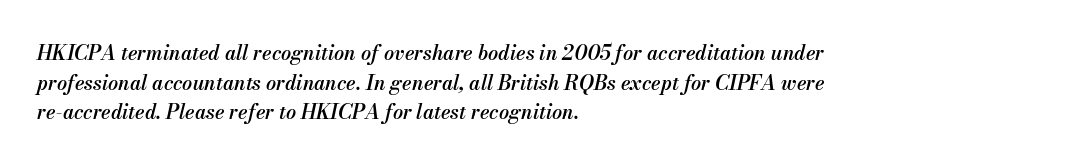
{"italic": "yes", "lean": "right", "slant_degrees": 13, "bold": "semi", "underline": "no", "align": "left", "line_spacing": "normal", "line_spacing_ratio": 1.48, "letter_spacing": "normal", "letter_spacing_em": 0.0, "glyph_px": 20}
